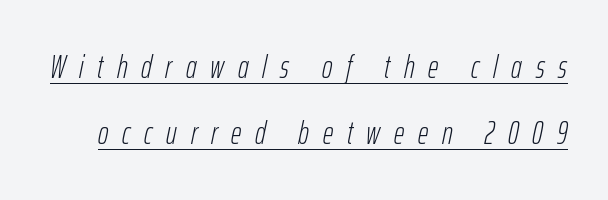
Widely set lines give the paragraph a tall, airy silhouette. The rendering uses natural spacing where letterforms have individual widths. Observe the wide spacing: letters keep a clear distance from each other. The typesetting does not lean heavy: it is not bold. The string is rendered with underlining switched on.
